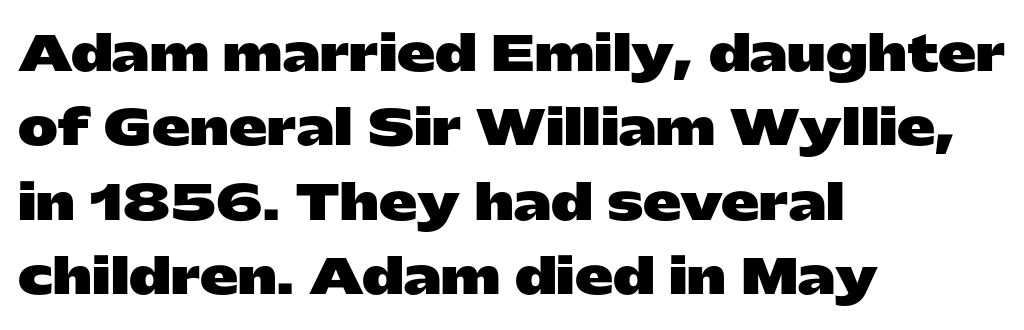
Q: Is the text bold? A: Yes.
Q: Is the text italic (slanted)? A: No, it is upright.
Q: Is the typeface a serif or a sans-serif typeface? A: Sans-serif.
Q: Is the text underlined? A: No.
Q: How is the paragraph aligned? A: Left-aligned.
Q: Is the spacing between letters normal or unusually wide? A: Normal.
Q: Is the spacing between lines tight, normal or loose? A: Normal.
Q: Width (condensed, normal, or wide)? A: Wide.
Q: Stroke contrast? A: Low.
Q: x-height? A: Medium.
Q: Monospaced? A: No.
